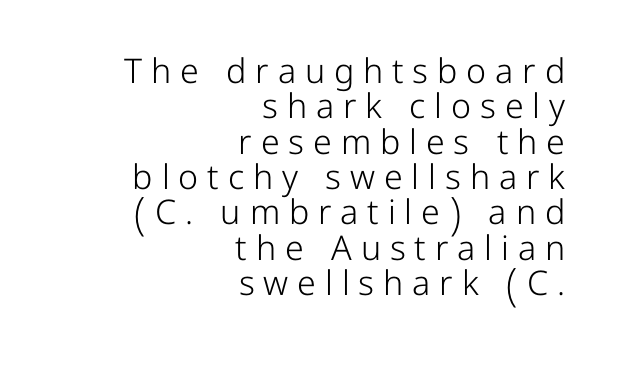
Q: Is the text bold? A: No.
Q: Is the text italic (slanted)? A: No, it is upright.
Q: Is the typeface a serif or a sans-serif typeface? A: Sans-serif.
Q: Is the text underlined? A: No.
Q: How is the paragraph aligned? A: Right-aligned.
Q: Is the spacing between letters normal or unusually wide? A: Unusually wide.
Q: Is the spacing between lines tight, normal or loose? A: Tight.
Q: Width (condensed, normal, or wide)? A: Normal.
Q: Stroke contrast? A: Low.
Q: x-height? A: Medium.
Q: Monospaced? A: No.
